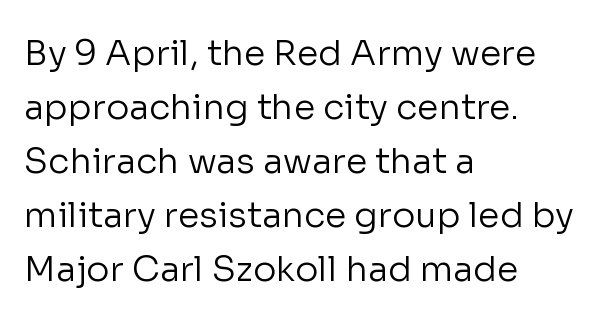
The image shows 35 px regular-weight sans-serif type, upright; set left-aligned, normal line spacing (1.54x), normal letter spacing, not underlined; low stroke contrast and a medium x-height.
